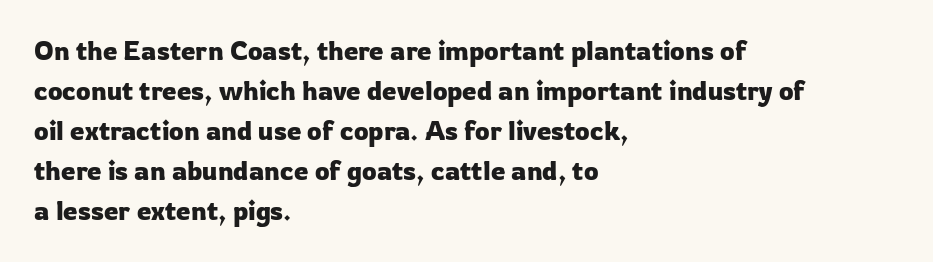
Descender tails drop into unmarked territory. Each word holds together tightly as a unit, with standard inter-letter gaps. Style check: upright. A student would call this left alignment; a typographer would say flush left, rag right. If you measured baseline to baseline, you'd find a middling distance.
